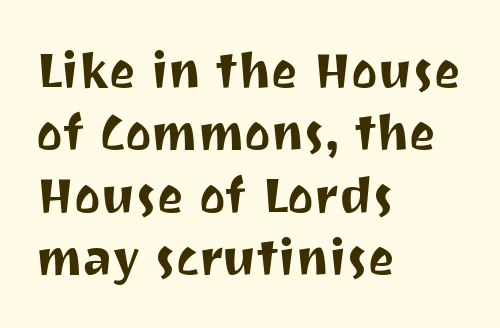
These lines are composed in type without serifs. Each letter keeps its own natural width here, so spacing adapts to shape. The glyphs are unaccompanied by any horizontal stroke below them. Line beginnings align vertically; line endings do not.
